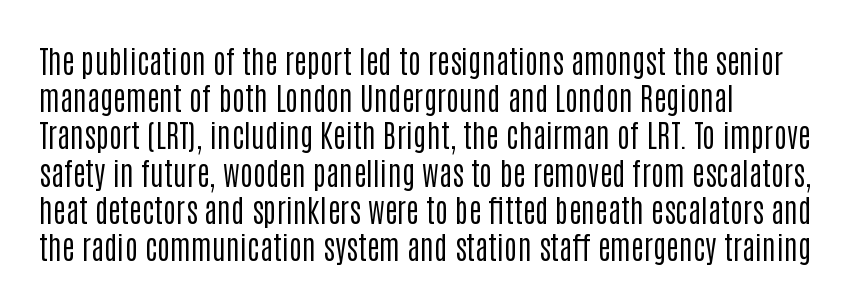
The setting favours the left margin, as ordinary paragraphs usually do. Do the characters align in a grid? No, the font is proportional. You can tell from the bare stems that sans-serif type was used. Honestly, the letter spacing is just normal — you wouldn't notice it.
